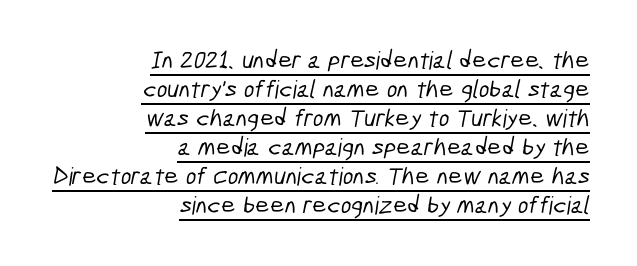
Q: Is the text underlined? A: Yes.
Q: How is the paragraph aligned? A: Right-aligned.
Q: Is the spacing between letters normal or unusually wide? A: Normal.
